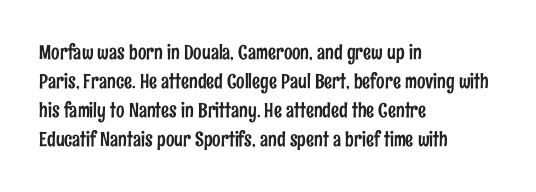
The image shows 20 px text type, upright; set left-aligned, normal line spacing (1.45x), normal letter spacing, not underlined.
